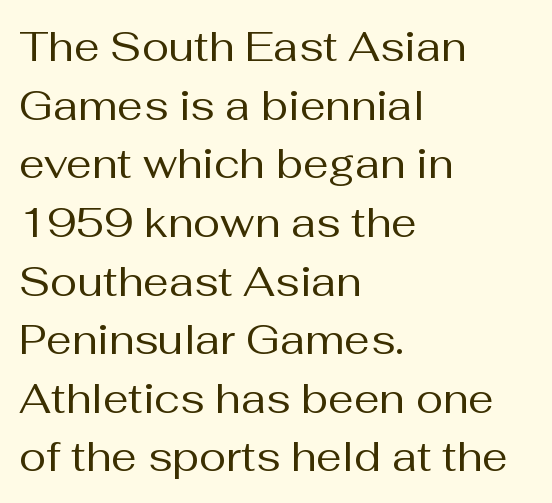
This is not heavy type; no bold has been used. These lines are rendered in a variable-pitch font. Beneath every word, the page is bare. Each new line begins a customary step beneath the previous one. Unlike italic type, these characters show no tilt at all. Tracking here is standard; glyphs follow each other at the usual distance.
